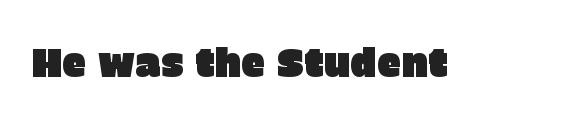
This rendering employs a face without finishing strokes, i.e., a sans-serif. Nothing unusual about the tracking: characters are spaced as the font intends. These lines are rendered in a variable-pitch font. Underline: absent. Every stem runs plumb, perpendicular to the baseline.
